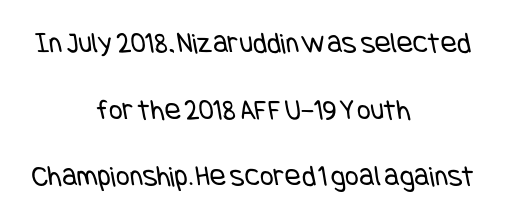
{"serif": "no", "bold": "no", "weight": "regular", "width": "condensed", "stroke_contrast": "low", "x_height": "large", "underline": "no", "align": "center", "line_spacing": "loose", "line_spacing_ratio": 2.22, "letter_spacing": "normal", "letter_spacing_em": 0.0, "glyph_px": 30}
